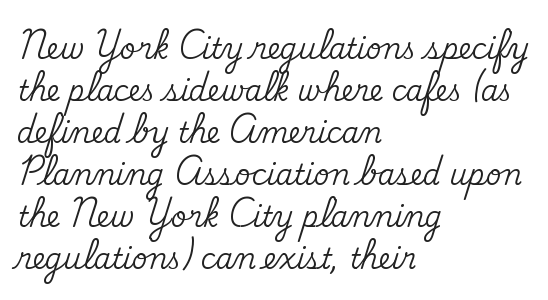
Every row of glyphs begins at an identical x-position on the left. Proportional: the letters do not fall into vertical columns. Whoever set this chose a conventional vertical rhythm. Lines of text with bare space underneath.
